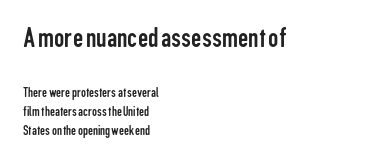
Successive baselines arrive at the customary interval. Spacing between characters is what you'd get straight out of the box. Horizontal alignment here is leftward, the default for most running prose. This is the regular roman posture of the typeface. Nobody drew a line under any word here. A typesetter would label this face a sans.
